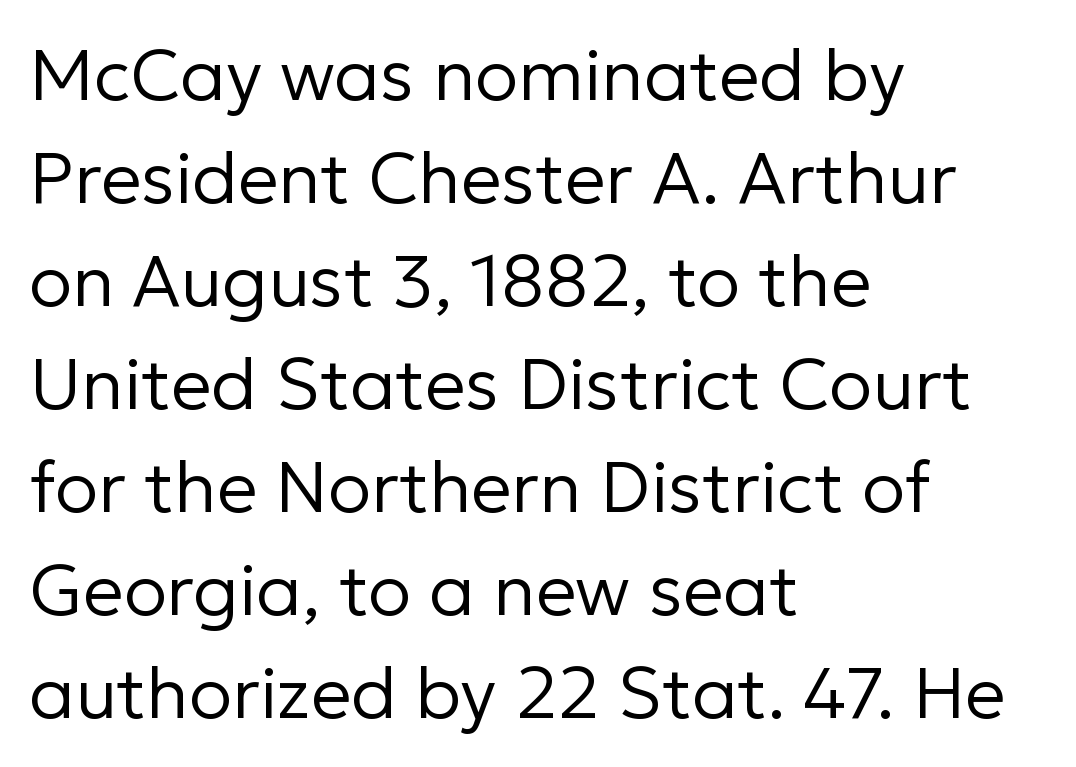
{"serif": "no", "italic": "no", "bold": "no", "weight": "regular", "width": "normal", "stroke_contrast": "low", "x_height": "medium", "monospaced": "no", "underline": "no", "align": "left", "line_spacing": "normal", "line_spacing_ratio": 1.43, "letter_spacing": "normal", "letter_spacing_em": 0.0, "glyph_px": 72}
